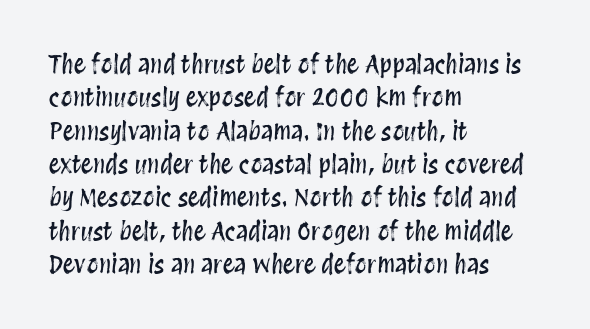
Style check: upright. Bare-footed words on every line. The passage shown has conventional tracking throughout. If you measured baseline to baseline, you'd find a middling distance. A student would call this left alignment; a typographer would say flush left, rag right.
